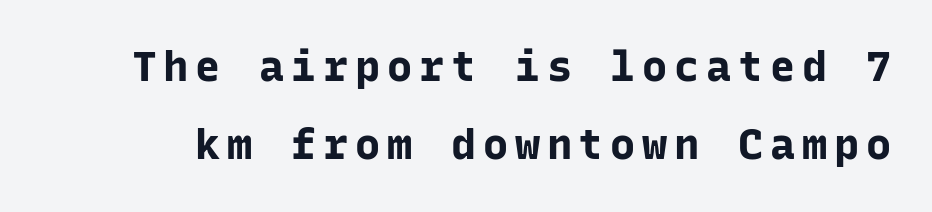
These lines were composed using upright roman letters. This sample has the even, mechanical cadence of fixed-width lettering. A clean baseline with only descenders dipping below it. Pretty heavy lettering here — definitely bold. Typographically, this falls in the sans-serif category.
